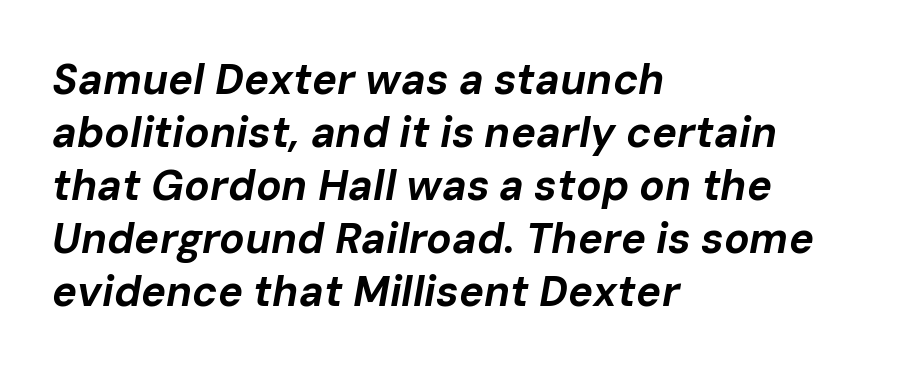
{"italic": "yes", "lean": "right", "slant_degrees": 10, "bold": "yes", "weight": "bold", "width": "normal", "stroke_contrast": "low", "x_height": "medium", "monospaced": "no", "underline": "no", "align": "left", "line_spacing": "normal", "line_spacing_ratio": 1.26, "letter_spacing": "normal", "letter_spacing_em": 0.0, "glyph_px": 42}
